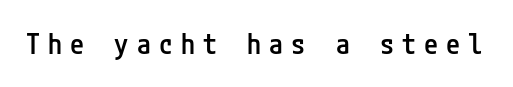
The image shows 28 px semibold, condensed sans-serif type, upright; set unusually wide letter spacing (+0.29 em), not underlined; low stroke contrast and a medium x-height.
